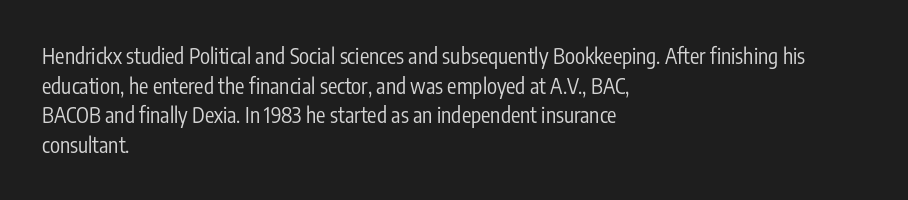
The image shows 21 px text type, upright; set left-aligned, normal line spacing (1.41x), normal letter spacing, not underlined.
